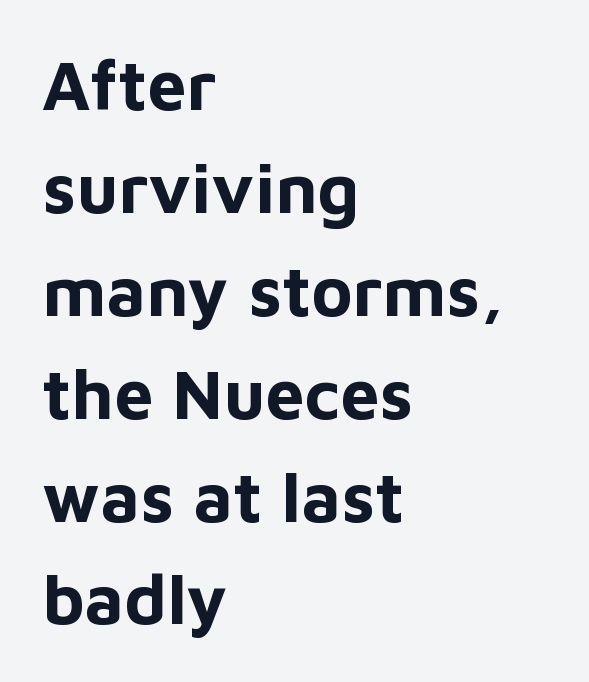
Is this a fixed-width face? No — the glyphs have proportional, varying widths. Nothing sits at the stroke ends, so this counts as sans-serif. Short and long lines alike share a common starting point at left. Descenders are the only things crossing below the line. Compared with an ordinary text face, these strokes are far heavier — a full bold.
